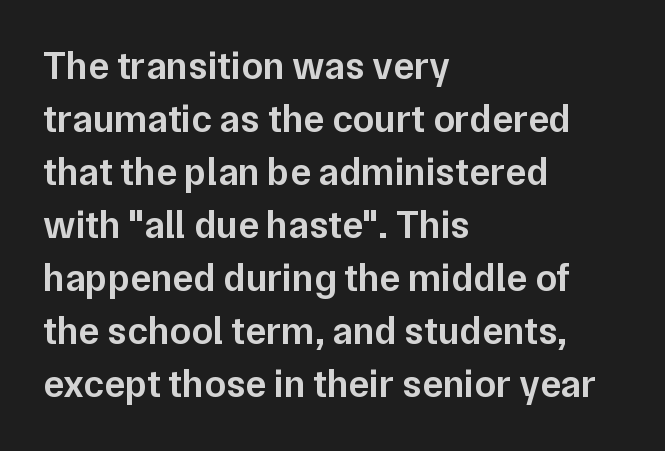
Horizontal bands of white between lines are of average thickness. The passage shown is not underscored anywhere. Typographic density is moderately raised because the face is semibold. Layout note: lines flush left. The line texture is even and compact thanks to regular tracking.
